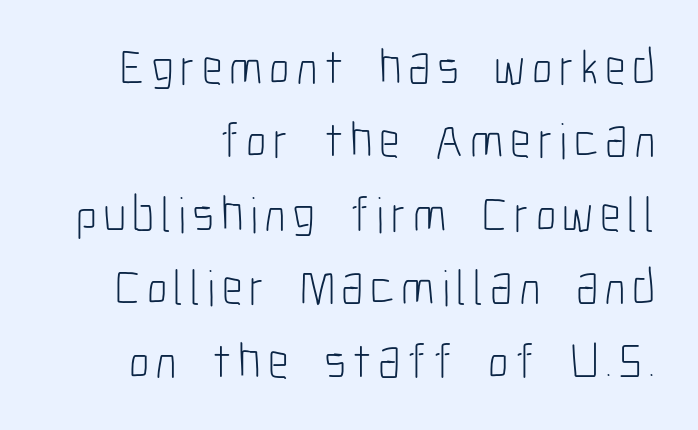
{"serif": "no", "italic": "no", "bold": "no", "weight": "light", "width": "condensed", "stroke_contrast": "low", "x_height": "medium", "monospaced": "no", "underline": "no", "line_spacing": "normal", "line_spacing_ratio": 1.47, "glyph_px": 50}
